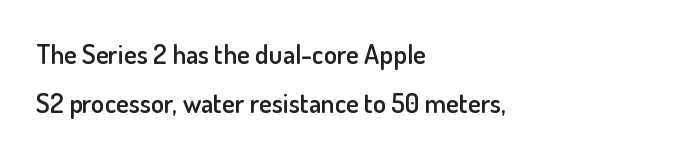
Q: Is the text bold? A: Semi-bold.
Q: Is the text italic (slanted)? A: No, it is upright.
Q: Is the text underlined? A: No.
Q: How is the paragraph aligned? A: Left-aligned.
Q: Is the spacing between letters normal or unusually wide? A: Normal.
